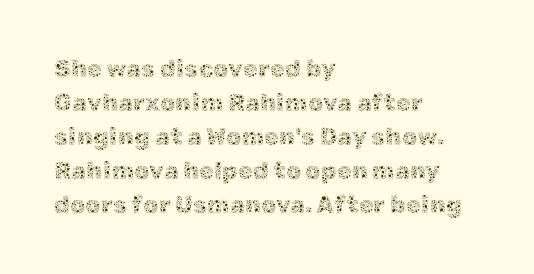
{"italic": "no", "bold": "no", "underline": "no", "align": "left", "line_spacing": "normal", "line_spacing_ratio": 1.42, "letter_spacing": "normal", "letter_spacing_em": 0.0, "glyph_px": 24}
